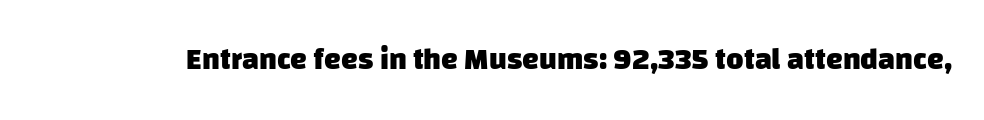
Unlike a traditional serif, this face leaves its strokes unadorned. The foot of each line stays bare and open. What stands out about the letter spacing? Nothing — it is the standard amount. These lines are rendered in a variable-pitch font. Is the type bold? Yes — the strokes are clearly thick and heavy.
